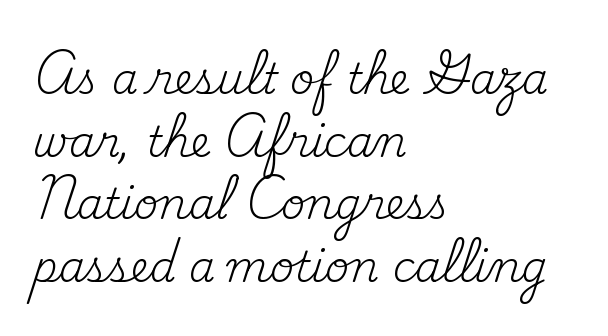
The image shows 42 px regular-weight serif type; set left-aligned, normal line spacing (1.49x), normal letter spacing, not underlined; medium stroke contrast and a small x-height.
